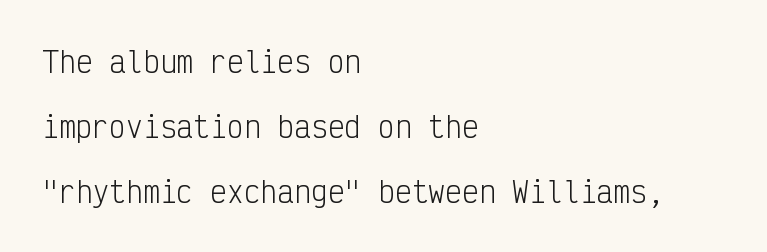
{"serif": "no", "italic": "no", "bold": "no", "weight": "light", "width": "condensed", "stroke_contrast": "low", "x_height": "medium", "monospaced": "yes", "underline": "no", "align": "left", "line_spacing": "loose", "line_spacing_ratio": 2.32, "letter_spacing": "normal", "letter_spacing_em": 0.0, "glyph_px": 28}
